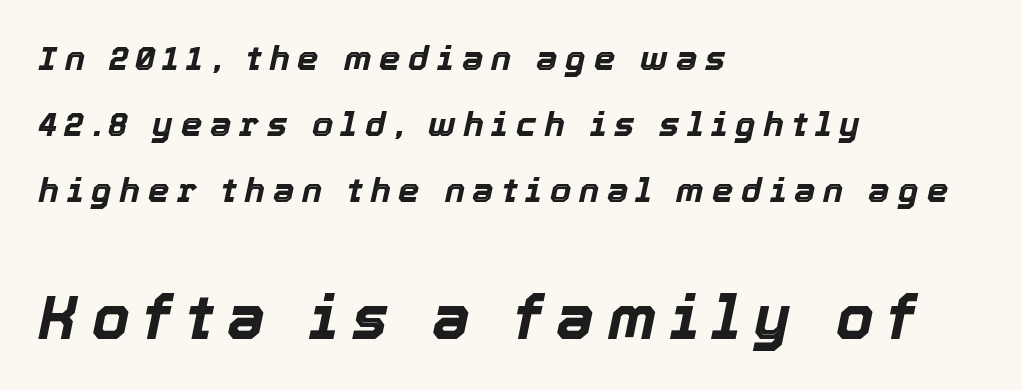
Q: Is the text bold? A: Yes.
Q: Is the text italic (slanted)? A: Yes, it leans right by about 12 degrees.
Q: Is the text underlined? A: No.
Q: How is the paragraph aligned? A: Left-aligned.
Q: Is the spacing between letters normal or unusually wide? A: Unusually wide.
Q: Is the spacing between lines tight, normal or loose? A: Loose.
Q: Which block of text is set in a larger size, the first (top) or the second (bottom)? A: The second (bottom) one.
Q: Width (condensed, normal, or wide)? A: Normal.
Q: x-height? A: Medium.
Q: Monospaced? A: No.
